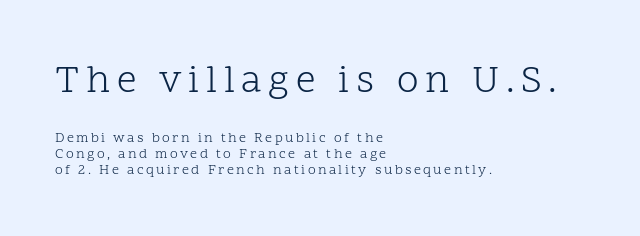
{"serif": "yes", "italic": "no", "bold": "no", "weight": "light", "width": "normal", "stroke_contrast": "low", "x_height": "medium", "monospaced": "no", "underline": "no", "align": "left", "line_spacing": "tight", "line_spacing_ratio": 1.11, "larger_block": "first", "size_ratio": 2.79, "glyph_px": 39}
